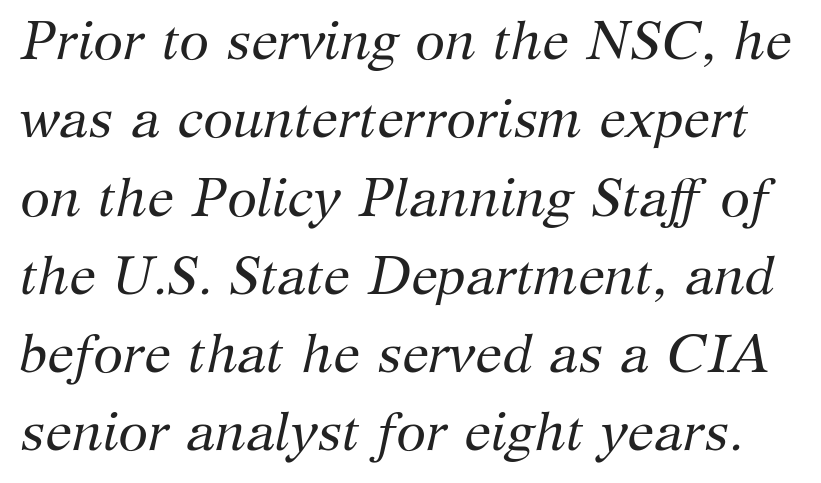
The image shows 54 px regular-weight serif type, italic (leaning right); set normal line spacing (1.45x), normal letter spacing, not underlined; medium stroke contrast and a medium x-height.
